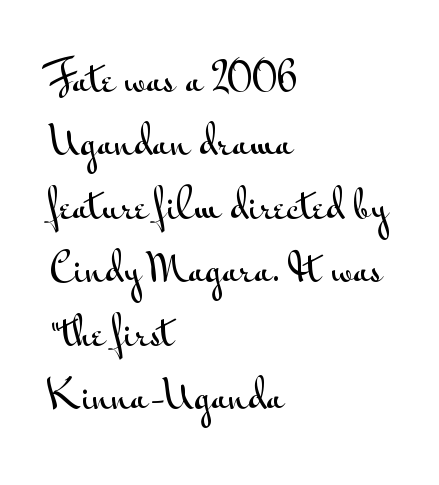
A typesetter would label this face a sans. Short note: letters normally spaced. A classic flush-left, rag-right setting is used for this passage.
